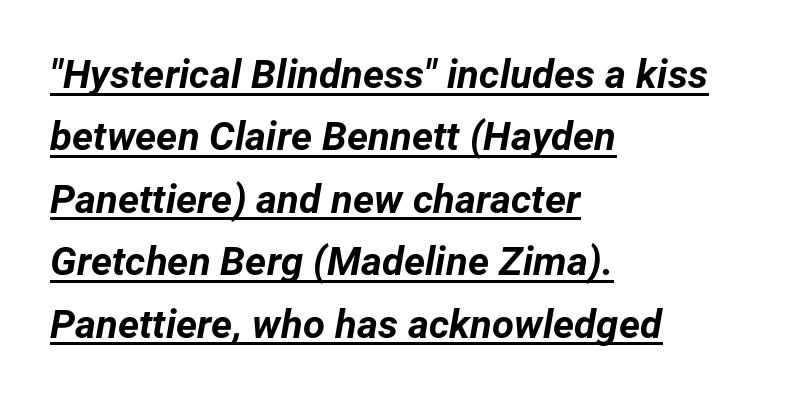
Q: Is the text bold? A: Yes.
Q: Is the text italic (slanted)? A: Yes, it leans right by about 12 degrees.
Q: Is the text underlined? A: Yes.
Q: How is the paragraph aligned? A: Left-aligned.
Q: Is the spacing between letters normal or unusually wide? A: Normal.
Q: Is the spacing between lines tight, normal or loose? A: Normal.
Q: Width (condensed, normal, or wide)? A: Normal.
Q: Stroke contrast? A: Low.
Q: x-height? A: Medium.
Q: Monospaced? A: No.
